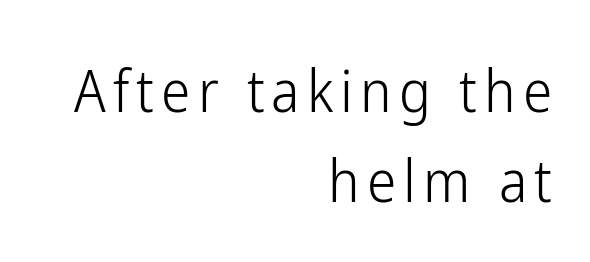
A clean baseline with only descenders dipping below it. The rag falls on the left side of this text block. Grotesque or geometric, the face here clearly has no serifs. Spacing verdict: proportional, widths tailored to each character. If you drew a line through each stem, it would be perfectly vertical.
